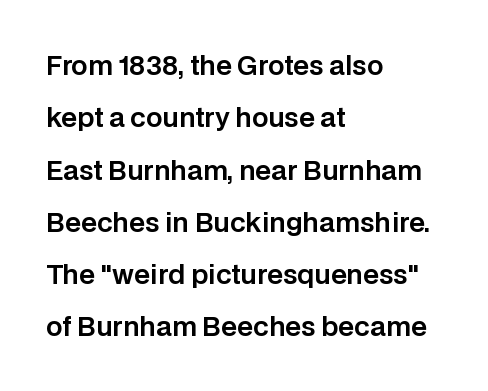
{"italic": "no", "underline": "no", "align": "left", "line_spacing": "loose", "line_spacing_ratio": 2.01, "letter_spacing": "normal", "letter_spacing_em": 0.0, "glyph_px": 26}
